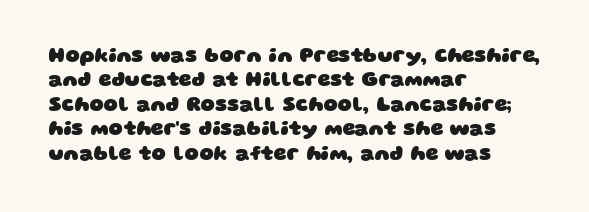
This sample uses plain, unmodified letter spacing. Words float on clear page, feet unadorned. Students, this is bold: see how much ink each stroke carries. The lines in this sample share a left origin and differ only in where they stop.
